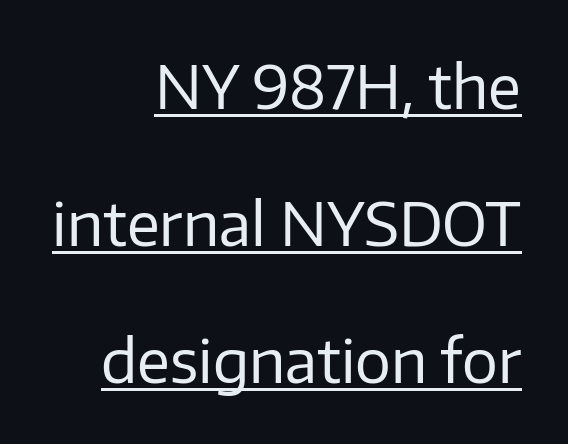
Quick note: not italic, upright. No feet cap the strokes, marking this as sans-serif type. You could not count columns in this text — the font is proportionally spaced. The letters look calm and open, with moderate or lighter stems.
